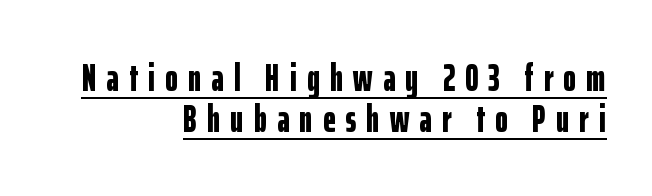
The image shows 39 px bold, condensed sans-serif type, upright; set right-aligned, tight line spacing (1.04x), unusually wide letter spacing (+0.26 em), underlined; low stroke contrast and a medium x-height.
